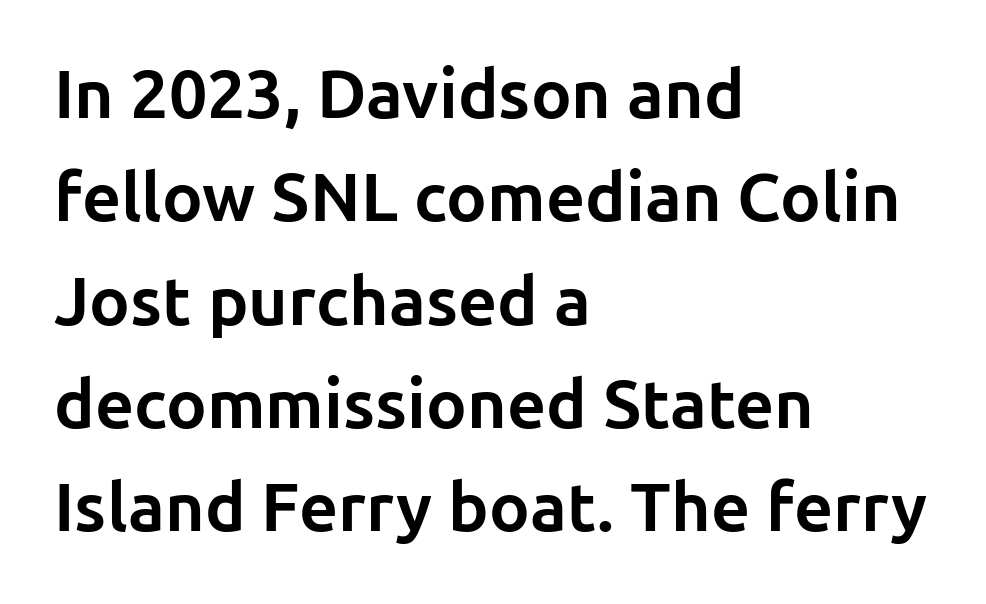
Q: Is the text bold? A: Yes.
Q: Is the text italic (slanted)? A: No, it is upright.
Q: Is the typeface a serif or a sans-serif typeface? A: Sans-serif.
Q: Is the text underlined? A: No.
Q: How is the paragraph aligned? A: Left-aligned.
Q: Is the spacing between letters normal or unusually wide? A: Normal.
Q: Is the spacing between lines tight, normal or loose? A: Normal.
Q: Width (condensed, normal, or wide)? A: Normal.
Q: Stroke contrast? A: Low.
Q: x-height? A: Medium.
Q: Monospaced? A: No.
